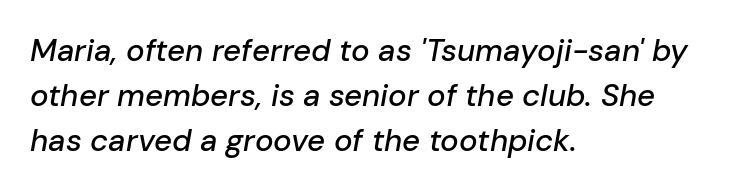
{"italic": "yes", "lean": "right", "slant_degrees": 10, "width": "normal", "stroke_contrast": "low", "x_height": "medium", "monospaced": "no", "underline": "no", "align": "left", "line_spacing": "normal", "line_spacing_ratio": 1.45, "letter_spacing": "normal", "letter_spacing_em": 0.0, "glyph_px": 31}
